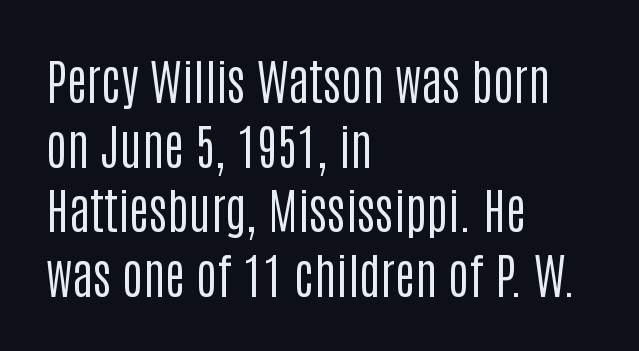
The tracking reads as untouched default to a designer's eye. Is the block centered? No — it sits flush against the left margin. Lines of text with bare space underneath. Is this a fixed-width face? No — the glyphs have proportional, varying widths. In terms of letterform style, serifs are entirely absent.
